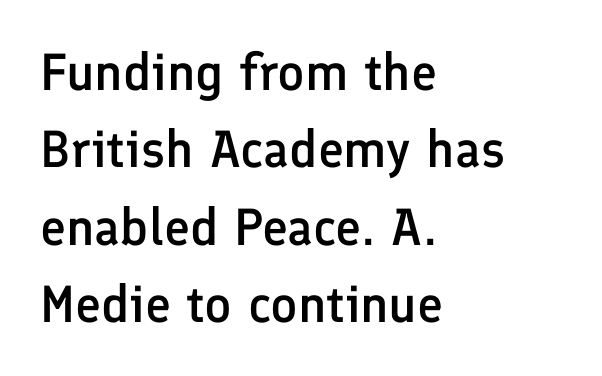
Q: Is the text bold? A: Semi-bold.
Q: Is the text italic (slanted)? A: No, it is upright.
Q: Is the typeface a serif or a sans-serif typeface? A: Sans-serif.
Q: Is the text underlined? A: No.
Q: How is the paragraph aligned? A: Left-aligned.
Q: Is the spacing between letters normal or unusually wide? A: Normal.
Q: Is the spacing between lines tight, normal or loose? A: Normal.
Q: Width (condensed, normal, or wide)? A: Normal.
Q: Stroke contrast? A: Low.
Q: x-height? A: Medium.
Q: Monospaced? A: No.
